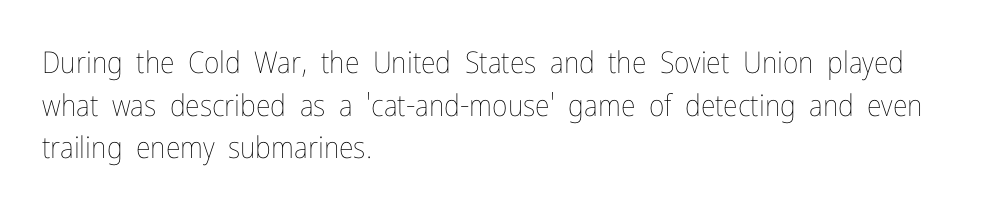
This is the regular roman posture of the typeface. Horizontal bands of white between lines are of average thickness. The text block is weighted toward the left margin, trailing off unevenly rightward. A typesetter would call this proportional, since set widths differ per character. Just letters on the line, the space beneath them empty. No extra tracking has been applied to these lines.
